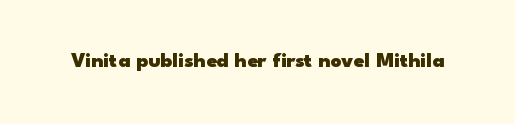
The letterforms sit shoulder to shoulder at normal distance. These lines were composed using upright roman letters. Check the space under the baseline: it is left empty. The sample has been set heavy, in full bold.
